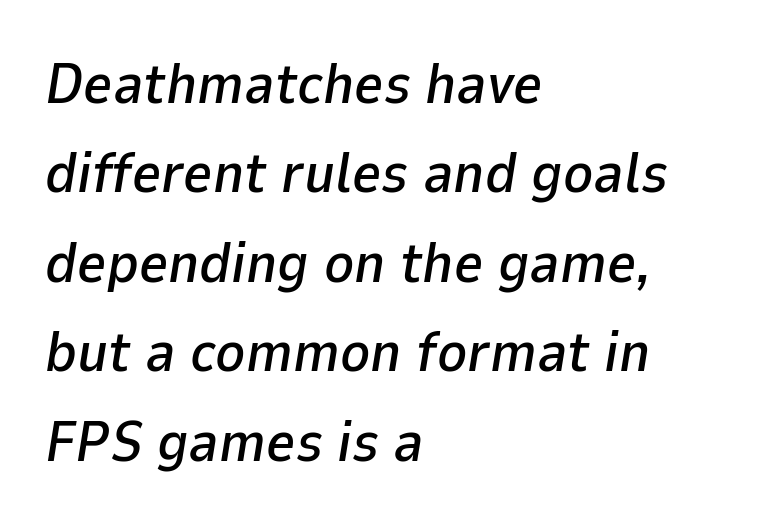
If you measured baseline to baseline, you'd find a middling distance. Would a proofreader flag this as italicized? Yes. The passage shown is typed in a proportional face where columns would drift. The space directly below the letters is spotless. The letterforms sit shoulder to shoulder at normal distance.
